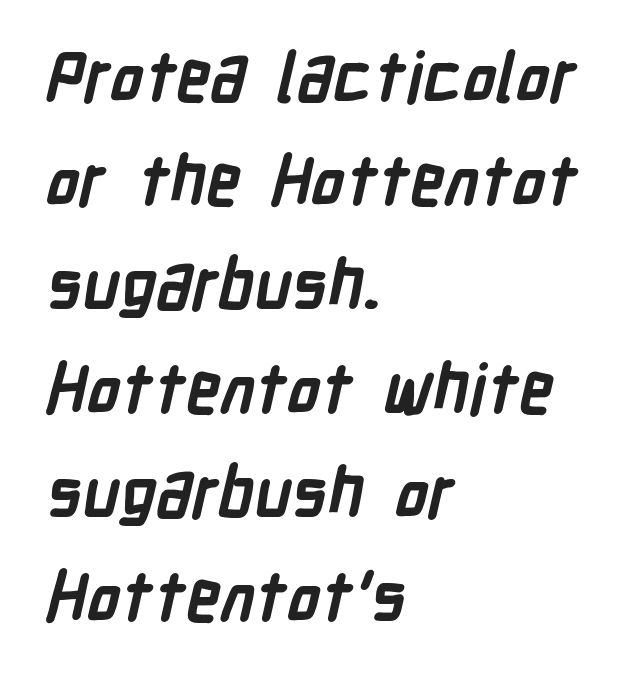
The image shows 68 px semibold, condensed sans-serif type; set left-aligned, normal line spacing (1.53x), normal letter spacing, not underlined; low stroke contrast and a medium x-height.
